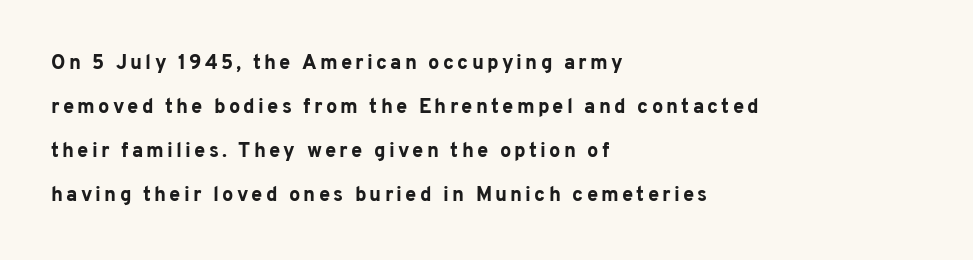
Q: Is the text bold? A: Yes.
Q: Is the text italic (slanted)? A: No, it is upright.
Q: Is the text underlined? A: No.
Q: How is the paragraph aligned? A: Left-aligned.
Q: Is the spacing between lines tight, normal or loose? A: Loose.
